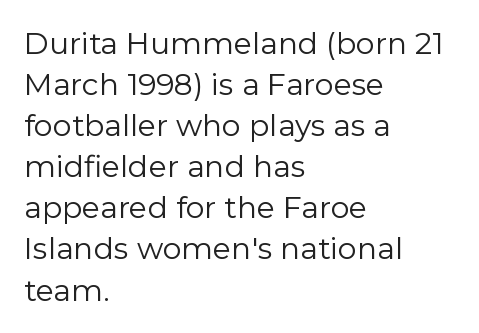
Q: Is the text bold? A: No.
Q: Is the text italic (slanted)? A: No, it is upright.
Q: Is the typeface a serif or a sans-serif typeface? A: Sans-serif.
Q: Is the text underlined? A: No.
Q: How is the paragraph aligned? A: Left-aligned.
Q: Is the spacing between letters normal or unusually wide? A: Normal.
Q: Is the spacing between lines tight, normal or loose? A: Normal.
Q: Width (condensed, normal, or wide)? A: Normal.
Q: Stroke contrast? A: Low.
Q: x-height? A: Medium.
Q: Monospaced? A: No.
